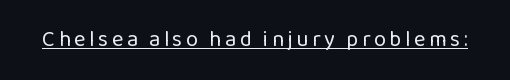
This sample uses an upright cut, with every glyph sitting square on the baseline. The face used here appears with an underline applied. Is the stroke heavy? The answer is a plain regular-or-lighter.
